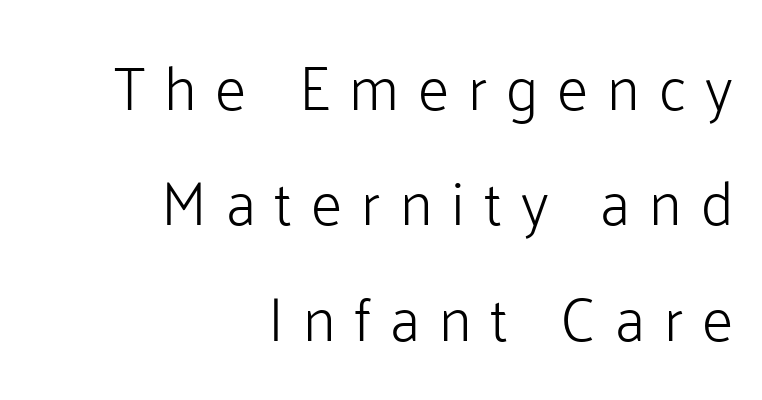
Tall strokes in this sample are plumb rather than angled. The words here are not underlined. No feet cap the strokes, marking this as sans-serif type. Note the varied advance widths — an 'i' is clearly narrower than an 'm'. Each line ends at the same right margin while the left side varies.
